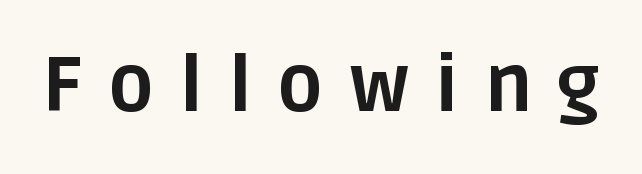
The image shows 77 px bold sans-serif type, upright; set unusually wide letter spacing (+0.33 em), not underlined; low stroke contrast and a large x-height.
